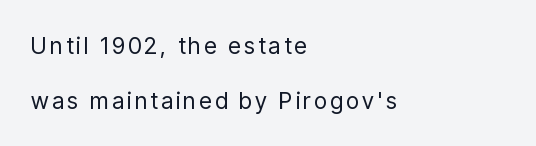
{"italic": "no", "bold": "no", "underline": "no", "align": "left", "line_spacing": "loose", "line_spacing_ratio": 2.38, "glyph_px": 23}
